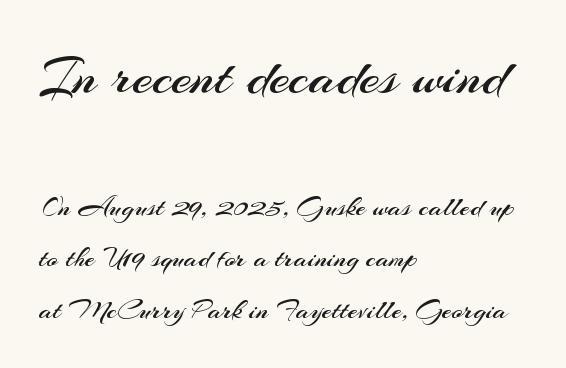
The rendering uses natural spacing where letterforms have individual widths. Lines of text with bare space underneath. The passage shown is typeset with a sans-serif family.
